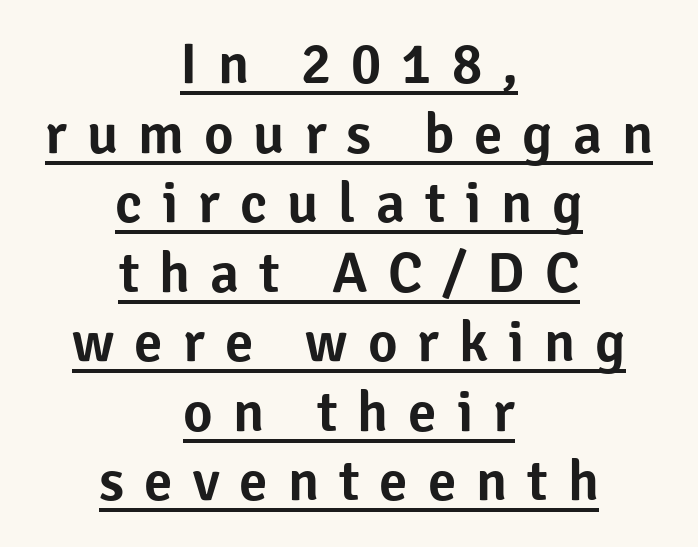
The image shows 57 px sans-serif type, upright; set centered, line spacing 1.22x, unusually wide letter spacing (+0.35 em), underlined; low stroke contrast and a medium x-height.
